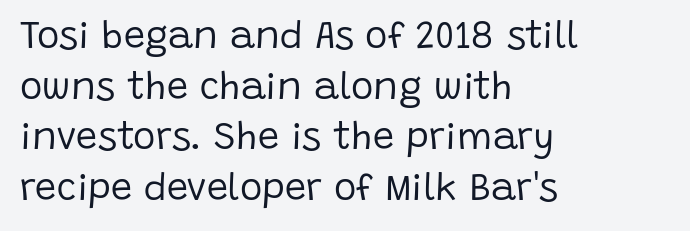
{"serif": "no", "italic": "no", "bold": "no", "weight": "regular", "width": "normal", "stroke_contrast": "low", "x_height": "large", "monospaced": "no", "underline": "no", "align": "left", "line_spacing": "normal", "line_spacing_ratio": 1.33, "letter_spacing": "normal", "letter_spacing_em": 0.0, "glyph_px": 38}
